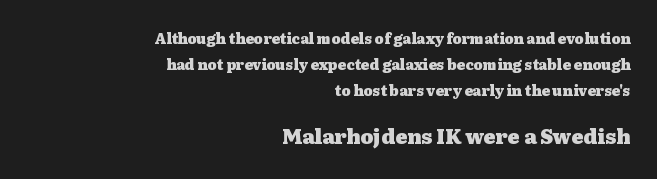
In terms of weight, the rendering is a true, heavy bold. The tracking reads as untouched default to a designer's eye. The area under the type is left untouched. Quick note: not italic, upright.
